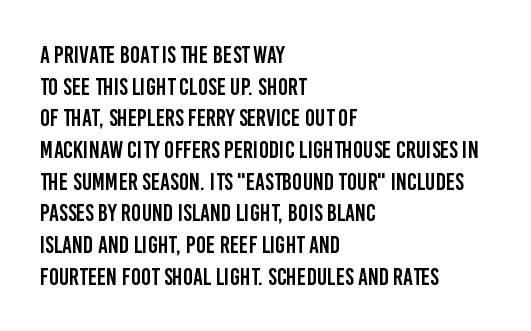
Q: Is the text italic (slanted)? A: No, it is upright.
Q: Is the text underlined? A: No.
Q: How is the paragraph aligned? A: Left-aligned.
Q: Is the spacing between letters normal or unusually wide? A: Normal.
Q: Is the spacing between lines tight, normal or loose? A: Normal.
